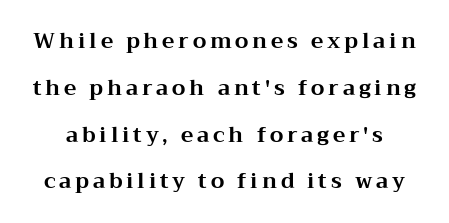
{"italic": "no", "bold": "yes", "underline": "no", "line_spacing": "loose", "line_spacing_ratio": 2.23, "glyph_px": 21}
